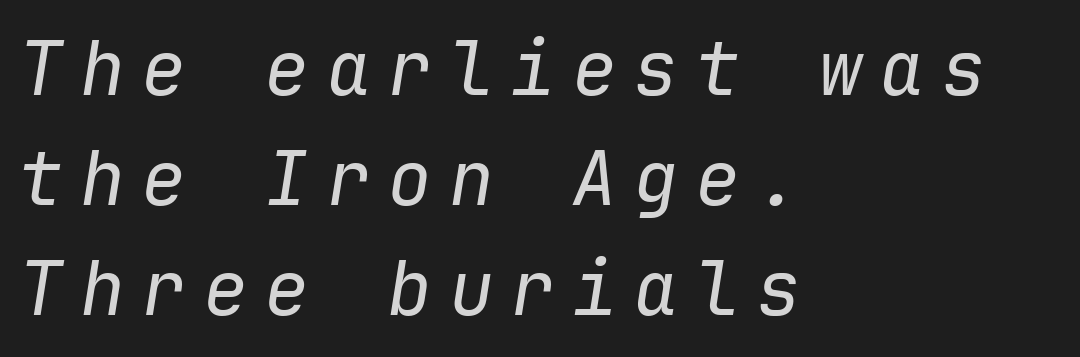
{"italic": "yes", "lean": "right", "slant_degrees": 9, "bold": "no", "weight": "regular", "width": "normal", "stroke_contrast": "low", "x_height": "medium", "monospaced": "yes", "underline": "no", "align": "left", "line_spacing": "normal", "line_spacing_ratio": 1.47, "letter_spacing": "wide", "letter_spacing_em": 0.22, "glyph_px": 75}
